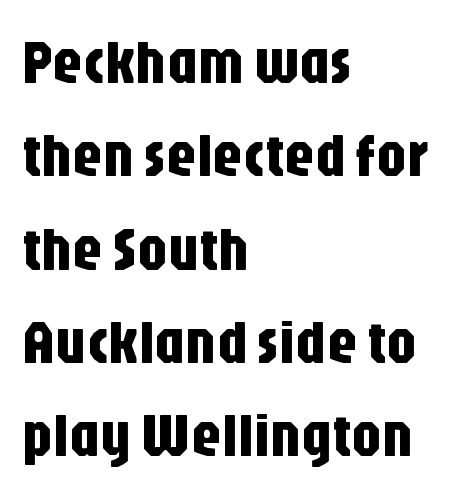
{"serif": "no", "italic": "no", "width": "condensed", "stroke_contrast": "low", "x_height": "large", "monospaced": "no", "underline": "no", "align": "left", "line_spacing": "normal", "line_spacing_ratio": 1.53, "letter_spacing": "normal", "letter_spacing_em": 0.0, "glyph_px": 61}
